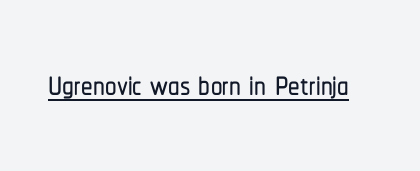
Q: Is the text italic (slanted)? A: No, it is upright.
Q: Is the typeface a serif or a sans-serif typeface? A: Sans-serif.
Q: Is the text underlined? A: Yes.
Q: Is the spacing between letters normal or unusually wide? A: Normal.
Q: Width (condensed, normal, or wide)? A: Condensed.
Q: Stroke contrast? A: Low.
Q: x-height? A: Medium.
Q: Monospaced? A: No.
